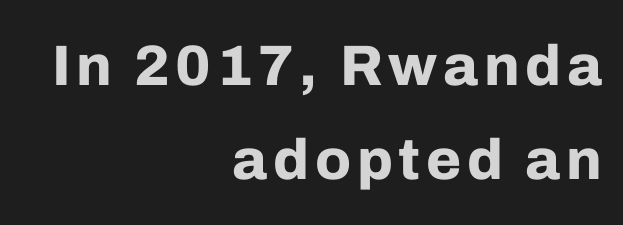
Q: Is the text bold? A: Yes.
Q: Is the text italic (slanted)? A: No, it is upright.
Q: Is the typeface a serif or a sans-serif typeface? A: Sans-serif.
Q: Is the text underlined? A: No.
Q: How is the paragraph aligned? A: Right-aligned.
Q: Is the spacing between lines tight, normal or loose? A: Normal.
Q: Width (condensed, normal, or wide)? A: Normal.
Q: Stroke contrast? A: Low.
Q: x-height? A: Medium.
Q: Monospaced? A: No.
